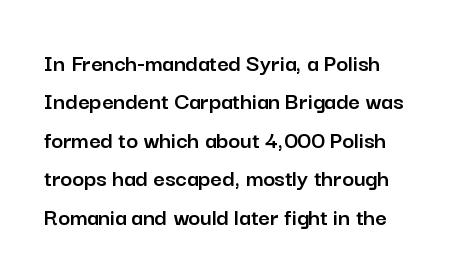
{"italic": "no", "underline": "no", "align": "left", "line_spacing": "normal", "line_spacing_ratio": 1.54, "letter_spacing": "normal", "letter_spacing_em": 0.0, "glyph_px": 25}
